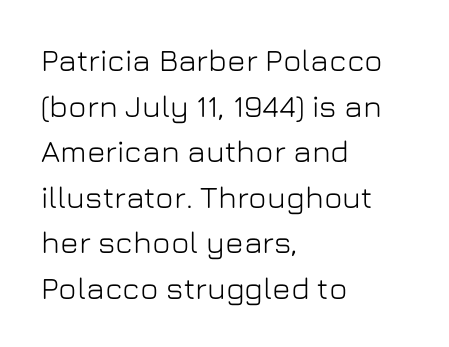
Standard letterfit; no display-style spreading of the glyphs. Looks like regular typesetting: each glyph gets only the width it needs. Bare-footed words on every line. Serifs: no, the terminals of the letterforms are clean. The ragged edge is on the right, which tells us the setting is flush left.
